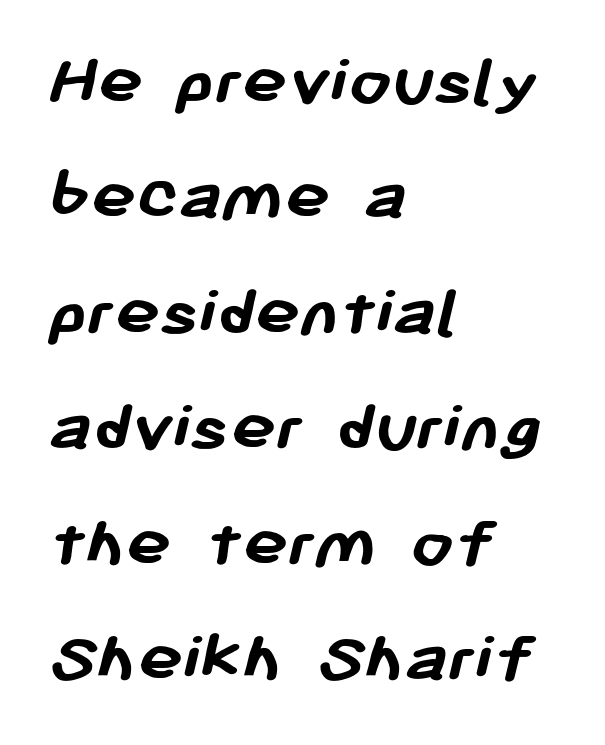
Q: Is the text bold? A: Yes.
Q: Is the typeface a serif or a sans-serif typeface? A: Sans-serif.
Q: Is the text underlined? A: No.
Q: How is the paragraph aligned? A: Left-aligned.
Q: Is the spacing between letters normal or unusually wide? A: Normal.
Q: Is the spacing between lines tight, normal or loose? A: Normal.
Q: Width (condensed, normal, or wide)? A: Normal.
Q: Stroke contrast? A: Low.
Q: x-height? A: Medium.
Q: Monospaced? A: No.
